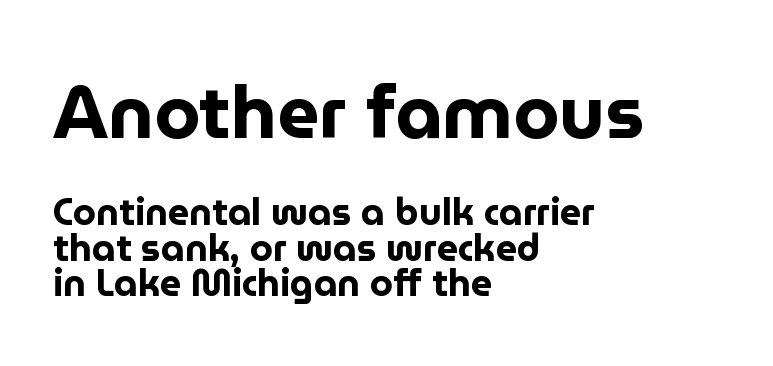
Compared with an ordinary text face, these strokes are far heavier — a full bold. Typeset ragged right — the left edge is the straight one. A clean baseline with only descenders dipping below it. Here the first block reads like a headline and the second like body copy. Honestly, the letter spacing is just normal — you wouldn't notice it. These lines are rendered in a variable-pitch font.
